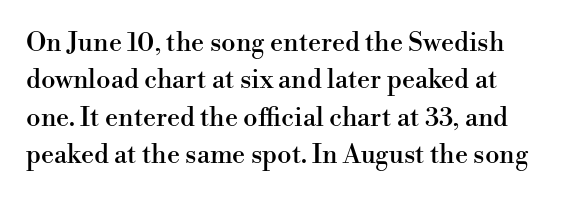
Q: Is the text italic (slanted)? A: No, it is upright.
Q: Is the text underlined? A: No.
Q: Is the spacing between letters normal or unusually wide? A: Normal.
Q: Is the spacing between lines tight, normal or loose? A: Normal.
